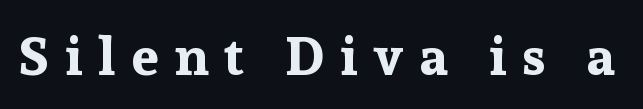
The axis of the letterforms is exactly vertical. Typesetter's note: full bold, strokes at maximum text heaviness. Glyph-to-glyph distance is far greater than everyday printed text. Note the varied advance widths — an 'i' is clearly narrower than an 'm'. Each row of text sits above clean, open space.
